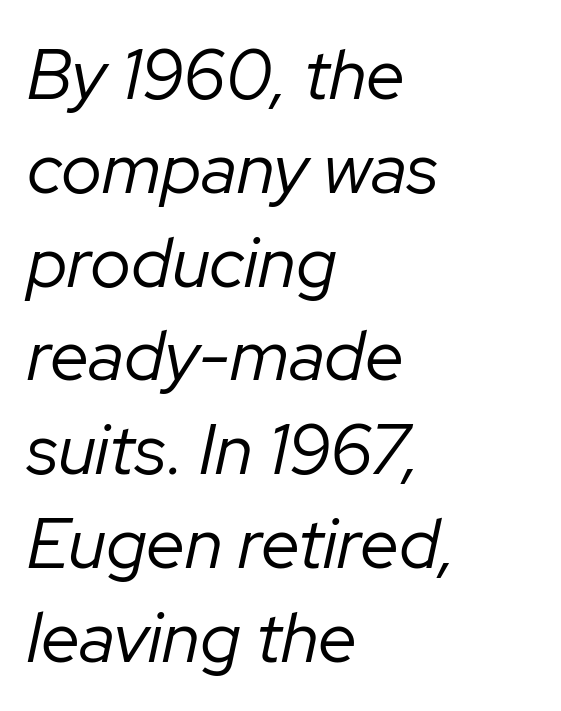
The image shows 70 px regular-weight type, italic (leaning right); set left-aligned, normal line spacing (1.34x), normal letter spacing, not underlined; low stroke contrast and a medium x-height.
